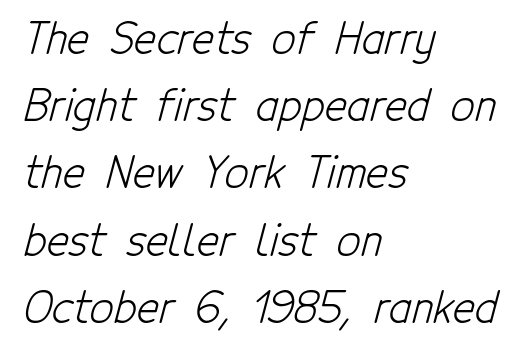
The characters display no serif detailing; their extremities are plain. This sample keeps an unexceptional amount of space between lines. Here the glyphs are tracked normally, forming tight word shapes. This rendering features lettering with no underline. This rendering uses left alignment, leaving the right contour irregular.
